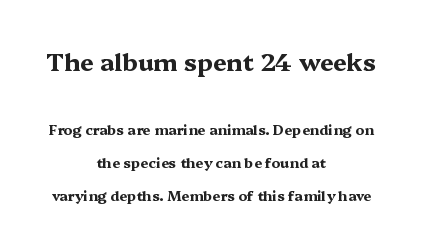
Q: Is the text bold? A: Yes.
Q: Is the text italic (slanted)? A: No, it is upright.
Q: Is the text underlined? A: No.
Q: How is the paragraph aligned? A: Centered.
Q: Is the spacing between letters normal or unusually wide? A: Normal.
Q: Is the spacing between lines tight, normal or loose? A: Loose.
Q: Which block of text is set in a larger size, the first (top) or the second (bottom)? A: The first (top) one.
